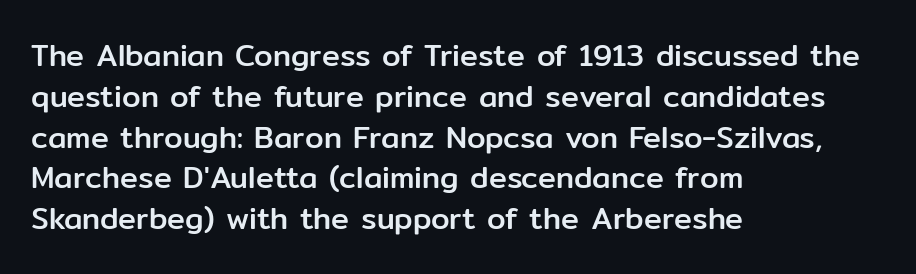
The image shows 30 px sans-serif type, upright; set left-aligned, normal line spacing (1.36x), normal letter spacing, not underlined; low stroke contrast and a medium x-height.
